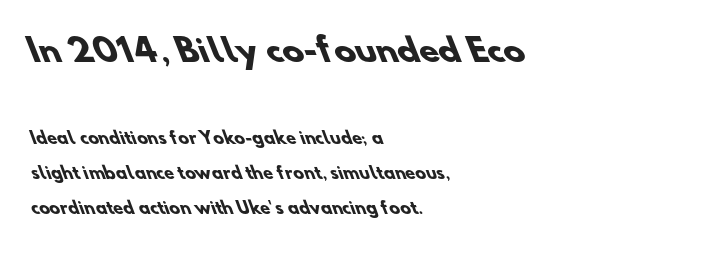
The image shows 32 px heavy sans-serif type; set left-aligned, loose line spacing (2.2x), normal letter spacing, not underlined; the first (top) block is 2.0x larger; low stroke contrast and a small x-height.
